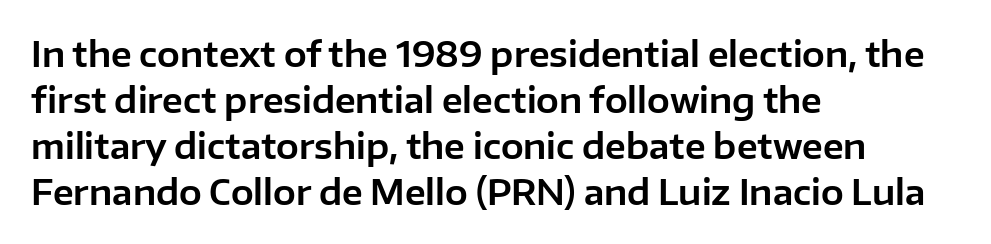
Q: Is the text italic (slanted)? A: No, it is upright.
Q: Is the typeface a serif or a sans-serif typeface? A: Sans-serif.
Q: Is the text underlined? A: No.
Q: How is the paragraph aligned? A: Left-aligned.
Q: Is the spacing between letters normal or unusually wide? A: Normal.
Q: Is the spacing between lines tight, normal or loose? A: Normal.
Q: Width (condensed, normal, or wide)? A: Normal.
Q: Stroke contrast? A: Low.
Q: x-height? A: Medium.
Q: Monospaced? A: No.
